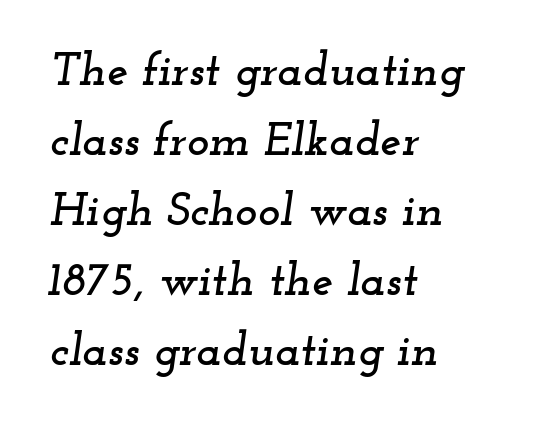
Q: Is the text italic (slanted)? A: Yes, it leans right by about 12 degrees.
Q: Is the typeface a serif or a sans-serif typeface? A: Serif.
Q: Is the text underlined? A: No.
Q: How is the paragraph aligned? A: Left-aligned.
Q: Is the spacing between letters normal or unusually wide? A: Normal.
Q: Is the spacing between lines tight, normal or loose? A: Normal.
Q: Width (condensed, normal, or wide)? A: Wide.
Q: Stroke contrast? A: Low.
Q: x-height? A: Small.
Q: Monospaced? A: No.
